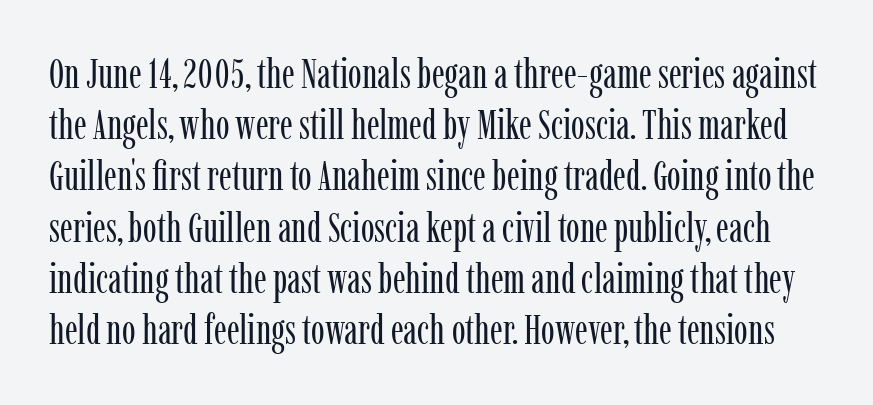
The image shows 41 px regular-weight, condensed serif type, upright; set normal line spacing (1.25x), normal letter spacing, not underlined; low stroke contrast and a medium x-height.
